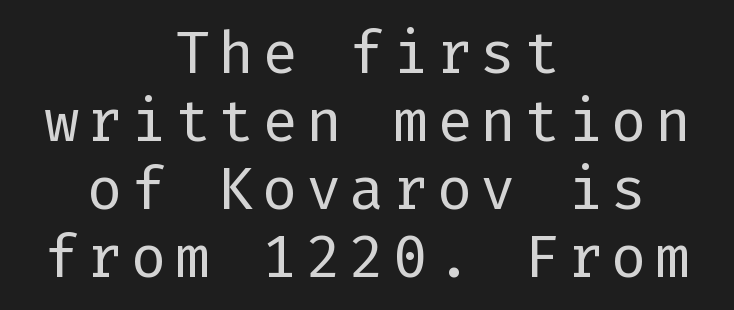
The image shows 59 px regular-weight sans-serif type, upright; set centered, tight line spacing (1.15x), not underlined; low stroke contrast and a medium x-height.
